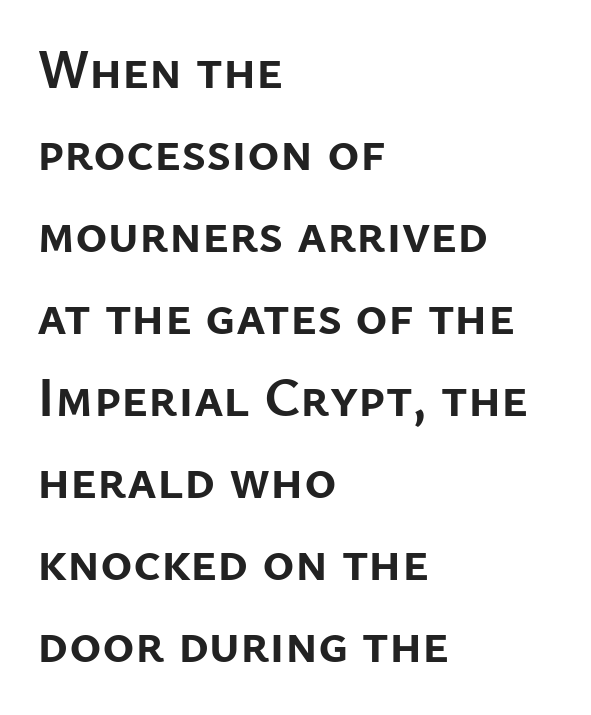
The image shows 55 px semibold sans-serif type, upright; set left-aligned, normal line spacing (1.49x), normal letter spacing, not underlined; low stroke contrast and a medium x-height.
